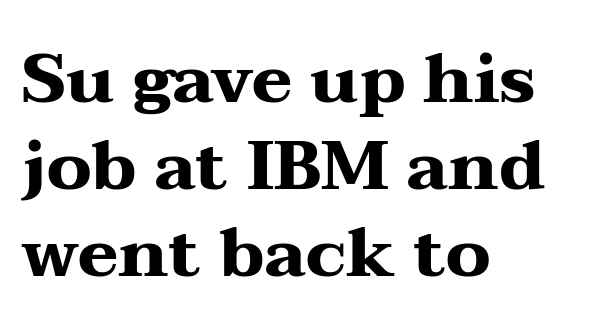
The image shows 69 px heavy, wide serif type, upright; set left-aligned, normal line spacing (1.26x), normal letter spacing, not underlined; medium stroke contrast and a medium x-height.
